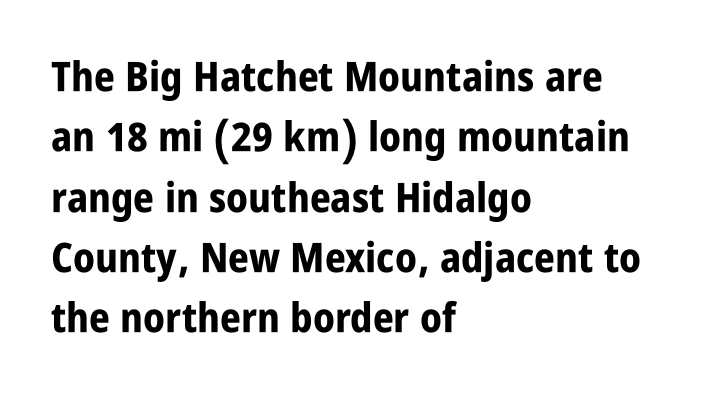
Q: Is the text bold? A: Yes.
Q: Is the text italic (slanted)? A: No, it is upright.
Q: Is the typeface a serif or a sans-serif typeface? A: Sans-serif.
Q: Is the text underlined? A: No.
Q: How is the paragraph aligned? A: Left-aligned.
Q: Is the spacing between letters normal or unusually wide? A: Normal.
Q: Is the spacing between lines tight, normal or loose? A: Normal.
Q: Width (condensed, normal, or wide)? A: Condensed.
Q: Stroke contrast? A: Low.
Q: x-height? A: Large.
Q: Monospaced? A: No.
